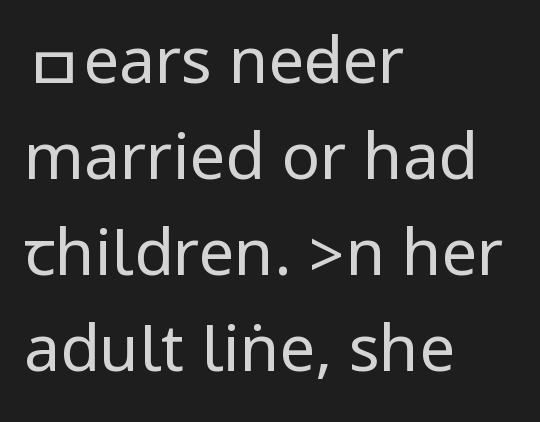
Q: Is the text bold? A: No.
Q: Is the text italic (slanted)? A: No, it is upright.
Q: Is the typeface a serif or a sans-serif typeface? A: Sans-serif.
Q: Is the text underlined? A: No.
Q: How is the paragraph aligned? A: Left-aligned.
Q: Is the spacing between letters normal or unusually wide? A: Normal.
Q: Is the spacing between lines tight, normal or loose? A: Normal.
Q: Width (condensed, normal, or wide)? A: Condensed.
Q: Stroke contrast? A: Low.
